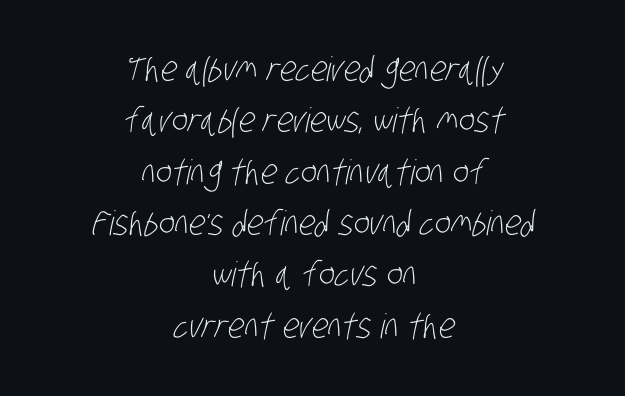
Character widths vary here, with narrow letters taking less room than wide ones. On a weight scale, this lands at 450 or below. Short note: letters normally spaced. Observe the absence of serifs on each vertical stroke in this sample.
